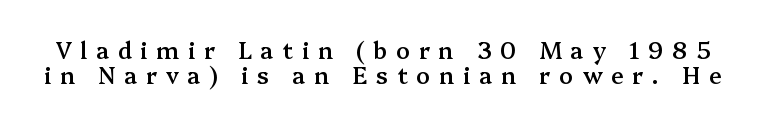
Check the space under the baseline: it is left empty. Notice how the stems are strictly vertical — no italics here. A somewhat darkened texture: the type is semibold rather than bold. A typesetter would call this heavily tracked-out type. How would I describe the line gaps? Narrow and economical.
